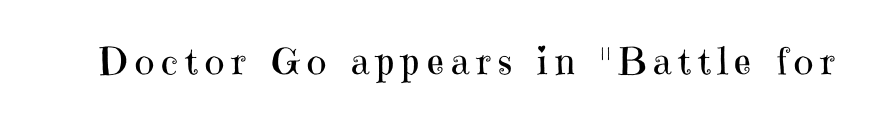
Q: Is the text bold? A: No.
Q: Is the text italic (slanted)? A: No, it is upright.
Q: Is the typeface a serif or a sans-serif typeface? A: Serif.
Q: Is the text underlined? A: No.
Q: Width (condensed, normal, or wide)? A: Normal.
Q: Stroke contrast? A: High.
Q: x-height? A: Medium.
Q: Monospaced? A: No.
